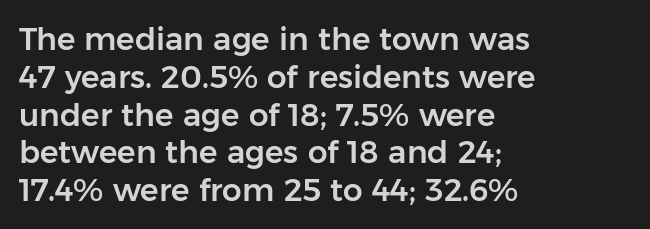
The image shows 31 px sans-serif type, upright; set left-aligned, line spacing 1.22x, normal letter spacing, not underlined; low stroke contrast and a medium x-height.
